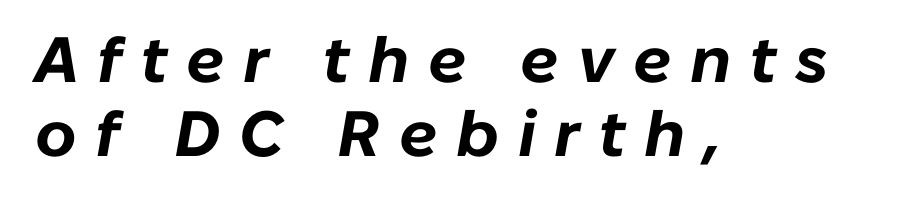
Baseline-to-baseline distance is barely more than the letter height. Line starts are locked; line ends wander. Tall strokes in this sample are angled rather than plumb. Set as a true bold cut, around the 700 mark. Honestly, there is no underline to notice here at all. The letters advance in unequal steps, a hallmark of proportional type.
